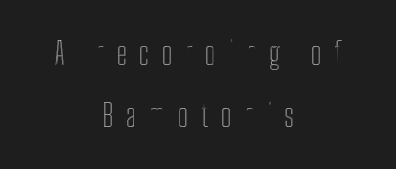
The foot of each line stays bare and open. This block would shrink considerably if given ordinary leading; it's expanded now. Does the lettering tilt? It doesn't — this is upright. This sample is center-justified, so both line endings float freely. There is plenty of visible air inserted between adjacent glyphs.
